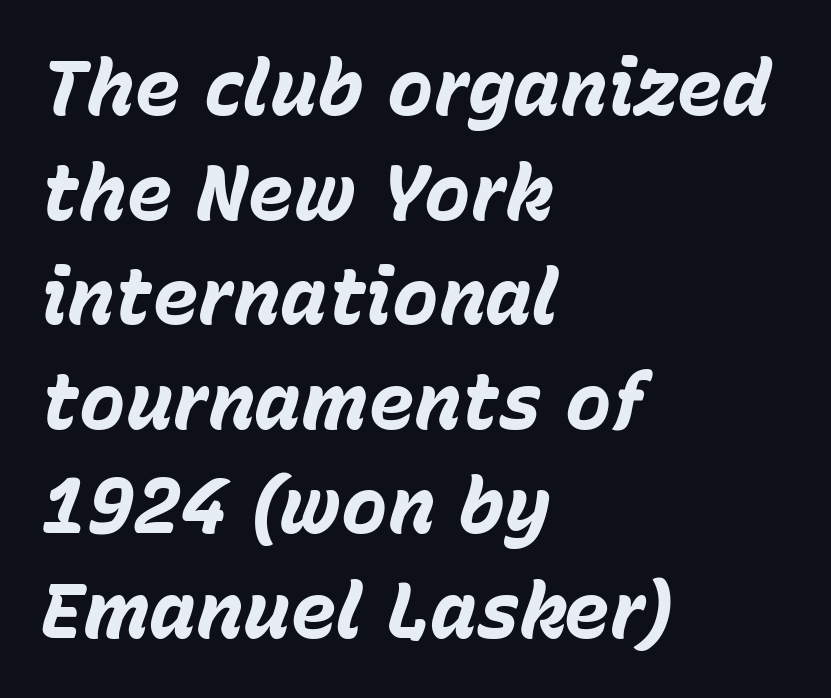
{"italic": "yes", "lean": "right", "slant_degrees": 15, "bold": "yes", "weight": "bold", "width": "normal", "stroke_contrast": "low", "x_height": "medium", "monospaced": "no", "underline": "no", "align": "left", "line_spacing": "normal", "line_spacing_ratio": 1.34, "letter_spacing": "normal", "letter_spacing_em": 0.0, "glyph_px": 78}
